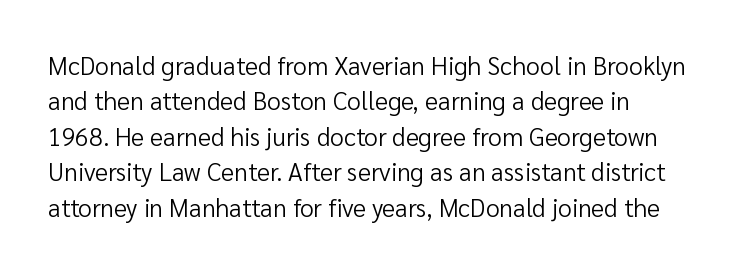
Q: Is the text bold? A: No.
Q: Is the text italic (slanted)? A: No, it is upright.
Q: Is the text underlined? A: No.
Q: How is the paragraph aligned? A: Left-aligned.
Q: Is the spacing between letters normal or unusually wide? A: Normal.
Q: Is the spacing between lines tight, normal or loose? A: Normal.
